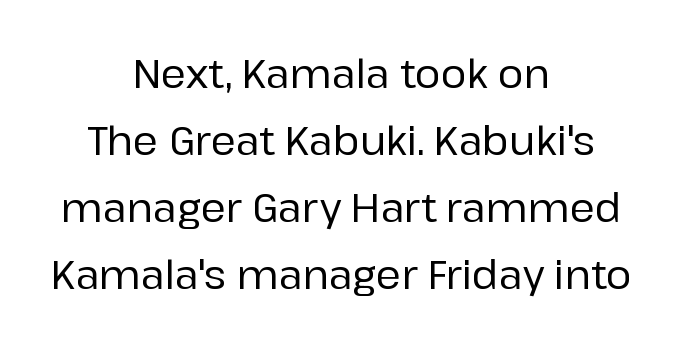
Q: Is the text italic (slanted)? A: No, it is upright.
Q: Is the typeface a serif or a sans-serif typeface? A: Sans-serif.
Q: Is the text underlined? A: No.
Q: How is the paragraph aligned? A: Centered.
Q: Is the spacing between letters normal or unusually wide? A: Normal.
Q: Width (condensed, normal, or wide)? A: Normal.
Q: Stroke contrast? A: Low.
Q: x-height? A: Medium.
Q: Monospaced? A: No.
